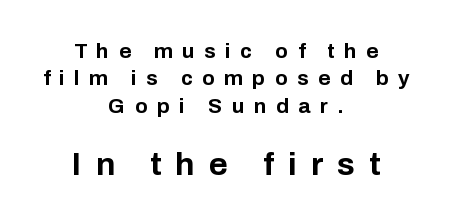
The image shows 32 px bold sans-serif type, upright; set centered, normal line spacing (1.3x), unusually wide letter spacing (+0.45 em), not underlined; the second (bottom) block is 1.52x larger; low stroke contrast and a medium x-height.
